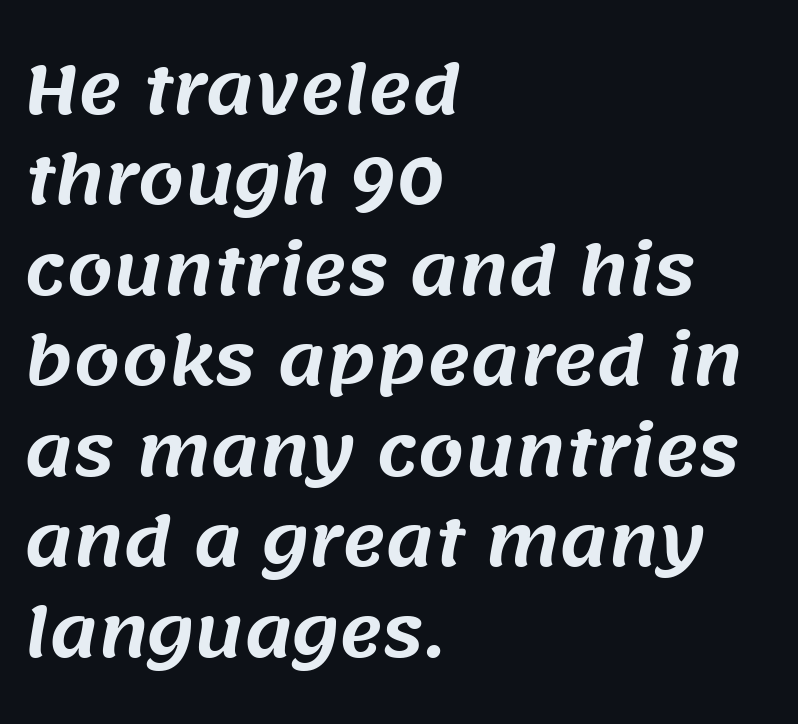
The image shows 66 px sans-serif type; set left-aligned, normal line spacing (1.37x), normal letter spacing, not underlined; medium stroke contrast and a large x-height.
